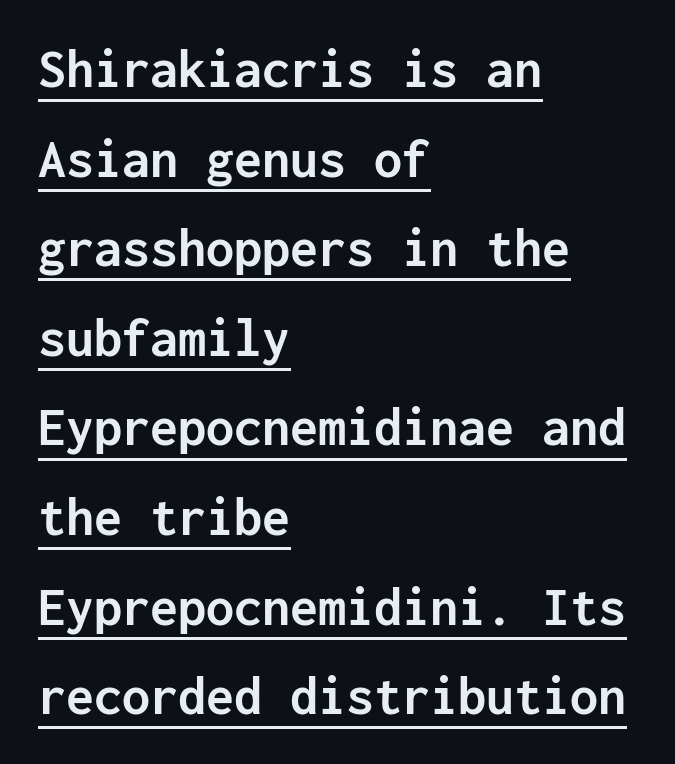
The image shows 56 px semibold sans-serif type, upright, monospaced; set left-aligned, normal line spacing (1.6x), normal letter spacing, underlined; low stroke contrast and a medium x-height.
